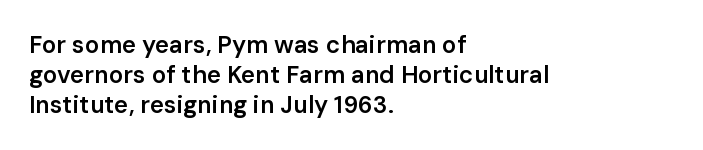
Q: Is the text bold? A: Semi-bold.
Q: Is the text italic (slanted)? A: No, it is upright.
Q: Is the text underlined? A: No.
Q: How is the paragraph aligned? A: Left-aligned.
Q: Is the spacing between letters normal or unusually wide? A: Normal.
Q: Is the spacing between lines tight, normal or loose? A: Normal.
